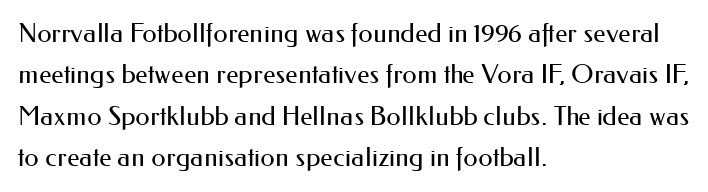
The image shows 26 px text type, upright; set left-aligned, normal line spacing (1.59x), normal letter spacing, not underlined.
